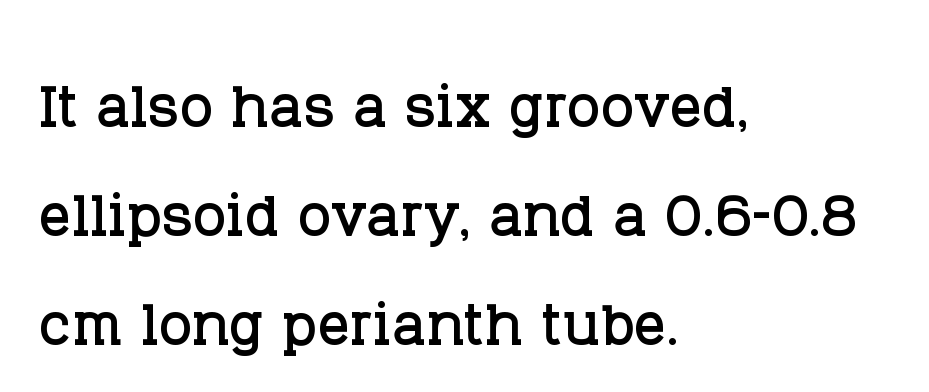
The image shows 80 px serif type, upright; set left-aligned, normal line spacing (1.36x), normal letter spacing, not underlined; low stroke contrast and a large x-height.
